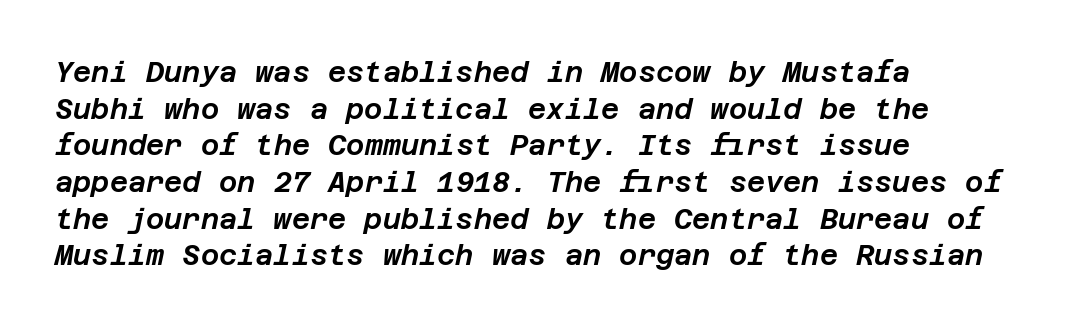
Q: Is the text italic (slanted)? A: Yes, it leans right by about 12 degrees.
Q: Is the text underlined? A: No.
Q: How is the paragraph aligned? A: Left-aligned.
Q: Is the spacing between letters normal or unusually wide? A: Normal.
Q: Is the spacing between lines tight, normal or loose? A: Normal.
Q: Width (condensed, normal, or wide)? A: Normal.
Q: Stroke contrast? A: Low.
Q: x-height? A: Large.
